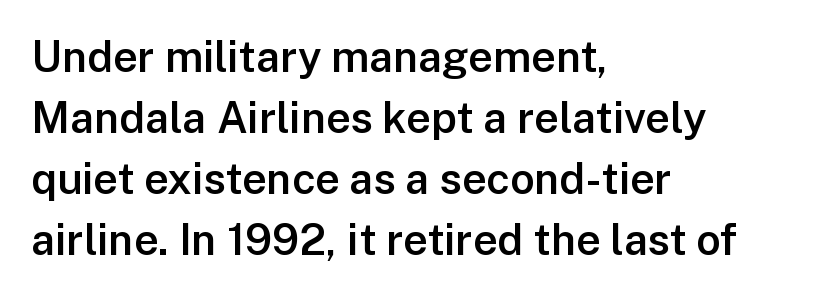
The image shows 43 px semibold sans-serif type, upright; set left-aligned, normal line spacing (1.42x), normal letter spacing, not underlined; low stroke contrast and a medium x-height.
